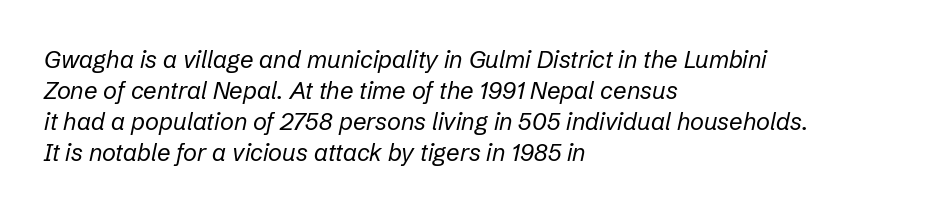
Quick note: interline space is typical. The tracking reads as untouched default to a designer's eye. Words float on clear page, feet unadorned. Looking at the ascenders, they clearly lean.
